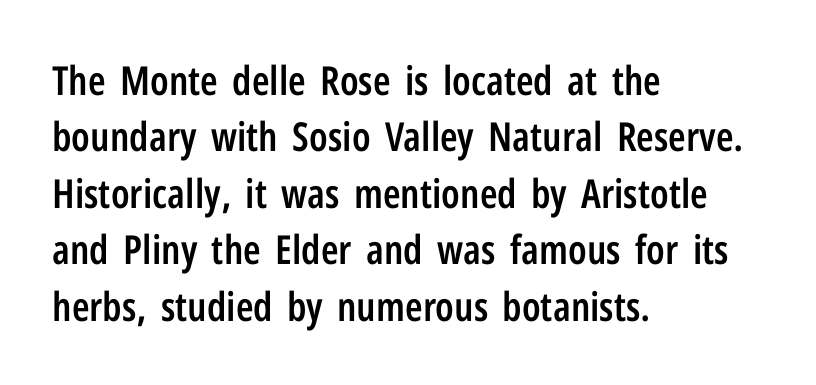
Q: Is the text bold? A: Semi-bold.
Q: Is the text italic (slanted)? A: No, it is upright.
Q: Is the typeface a serif or a sans-serif typeface? A: Sans-serif.
Q: Is the text underlined? A: No.
Q: How is the paragraph aligned? A: Left-aligned.
Q: Is the spacing between letters normal or unusually wide? A: Normal.
Q: Is the spacing between lines tight, normal or loose? A: Normal.
Q: Width (condensed, normal, or wide)? A: Condensed.
Q: Stroke contrast? A: Low.
Q: x-height? A: Medium.
Q: Monospaced? A: No.
